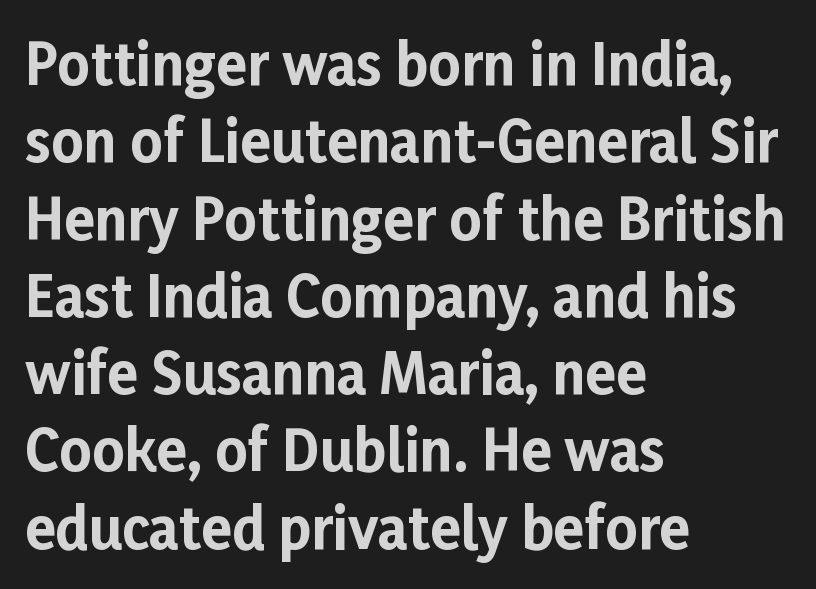
Letterform terminals end flat and unadorned throughout the passage. There is no visible air inserted between adjacent glyphs. No italicization has been applied; the sample stays upright. Summary of vertical rhythm: regular, with standard interline spacing. Check the space under the baseline: it is left empty.
